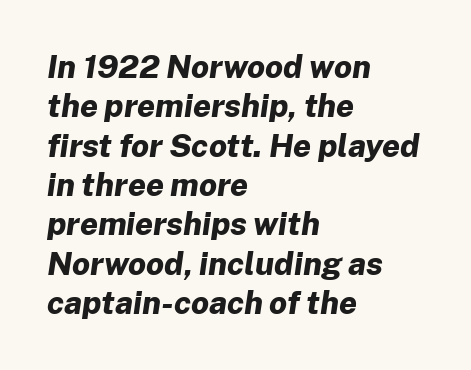
The image shows 32 px bold type, italic (leaning right); set left-aligned, line spacing 1.23x, normal letter spacing, not underlined; low stroke contrast and a medium x-height.
